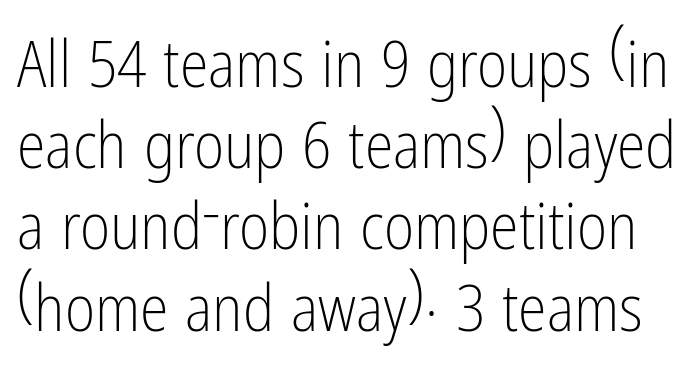
The image shows 65 px light, condensed sans-serif type, upright; set normal line spacing (1.25x), normal letter spacing, not underlined; low stroke contrast and a medium x-height.
